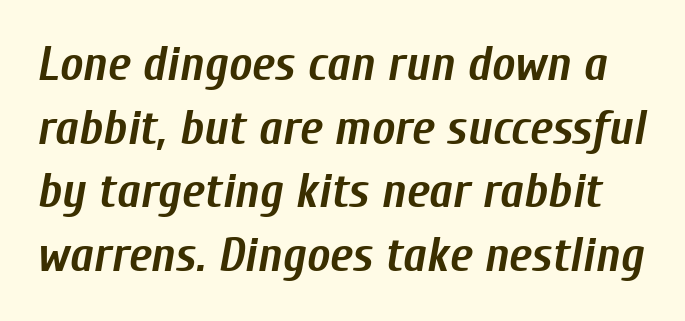
{"italic": "yes", "lean": "right", "slant_degrees": 10, "bold": "yes", "weight": "semibold", "width": "condensed", "stroke_contrast": "low", "x_height": "medium", "monospaced": "no", "underline": "no", "line_spacing": "normal", "line_spacing_ratio": 1.3, "letter_spacing": "normal", "letter_spacing_em": 0.0, "glyph_px": 49}
